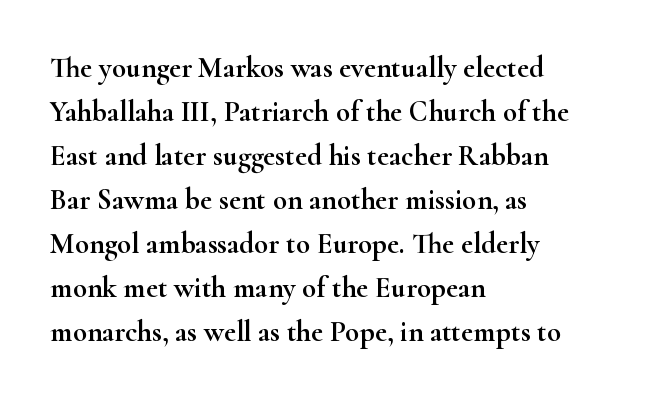
Q: Is the text italic (slanted)? A: No, it is upright.
Q: Is the typeface a serif or a sans-serif typeface? A: Serif.
Q: Is the text underlined? A: No.
Q: How is the paragraph aligned? A: Left-aligned.
Q: Is the spacing between letters normal or unusually wide? A: Normal.
Q: Is the spacing between lines tight, normal or loose? A: Normal.
Q: Width (condensed, normal, or wide)? A: Wide.
Q: Stroke contrast? A: High.
Q: x-height? A: Small.
Q: Monospaced? A: No.
